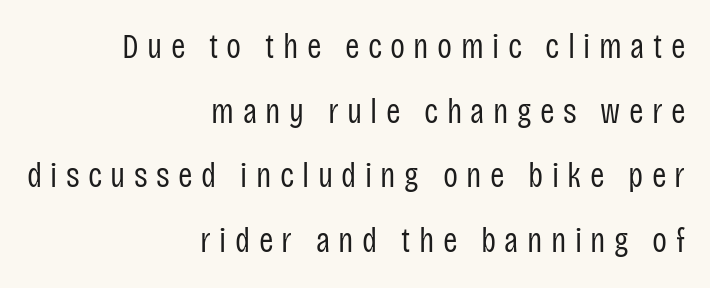
The face looks like a standard text weight, possibly lighter. Here the designer chose a conventional face with non-uniform glyph widths. Typeset ragged left — the right edge is the straight one. The face used here is a sans, in the tradition of grotesques and geometrics. A typesetter would call this heavily tracked-out type. The space beneath each line is pristine and unruled.
